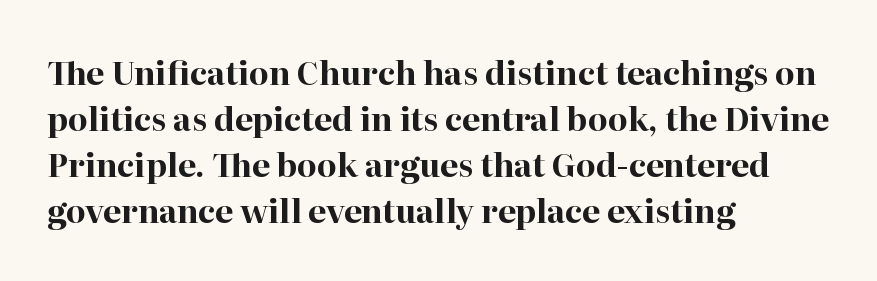
Q: Is the text bold? A: Yes.
Q: Is the text italic (slanted)? A: No, it is upright.
Q: Is the typeface a serif or a sans-serif typeface? A: Serif.
Q: Is the text underlined? A: No.
Q: How is the paragraph aligned? A: Left-aligned.
Q: Is the spacing between letters normal or unusually wide? A: Normal.
Q: Is the spacing between lines tight, normal or loose? A: Normal.
Q: Width (condensed, normal, or wide)? A: Normal.
Q: Stroke contrast? A: High.
Q: x-height? A: Medium.
Q: Monospaced? A: No.
